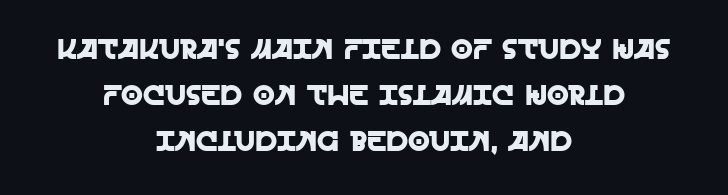
Q: Is the text italic (slanted)? A: No, it is upright.
Q: Is the typeface a serif or a sans-serif typeface? A: Sans-serif.
Q: Is the text underlined? A: No.
Q: How is the paragraph aligned? A: Centered.
Q: Is the spacing between letters normal or unusually wide? A: Normal.
Q: Is the spacing between lines tight, normal or loose? A: Normal.
Q: Width (condensed, normal, or wide)? A: Normal.
Q: x-height? A: Large.
Q: Monospaced? A: No.
